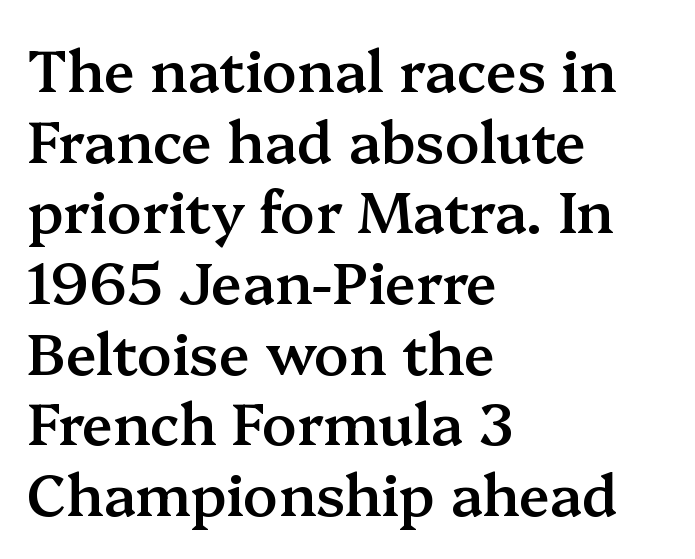
{"serif": "yes", "italic": "no", "bold": "semi", "weight": "semibold", "width": "normal", "stroke_contrast": "medium", "x_height": "medium", "monospaced": "no", "underline": "no", "align": "left", "line_spacing_ratio": 1.24, "letter_spacing": "normal", "letter_spacing_em": 0.0, "glyph_px": 57}
